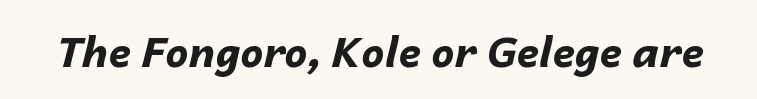
Q: Is the text bold? A: Yes.
Q: Is the text italic (slanted)? A: Yes, it leans right by about 14 degrees.
Q: Is the text underlined? A: No.
Q: Is the spacing between letters normal or unusually wide? A: Normal.
Q: Width (condensed, normal, or wide)? A: Normal.
Q: Stroke contrast? A: Low.
Q: x-height? A: Medium.
Q: Monospaced? A: No.
